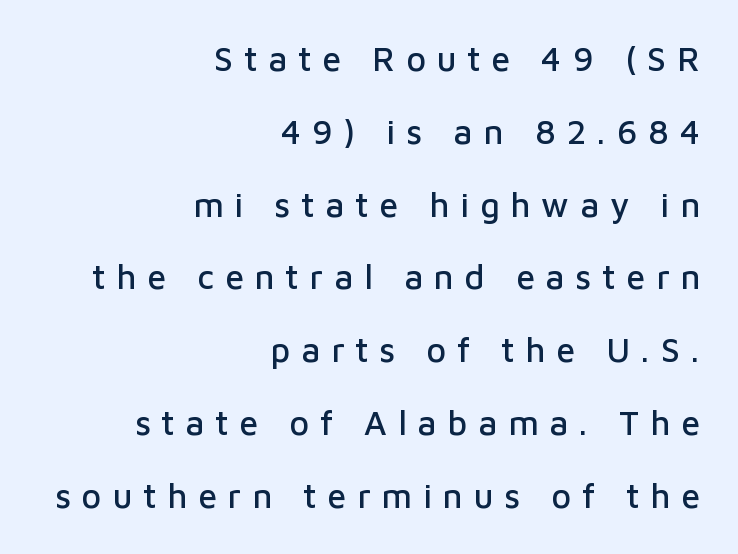
Honestly, the letter spacing is so wide it's the main thing you notice. Check where the strokes stop: nothing finishes them off — pure sans. Honestly, there is no underline to notice here at all. Note the varied advance widths — an 'i' is clearly narrower than an 'm'.
